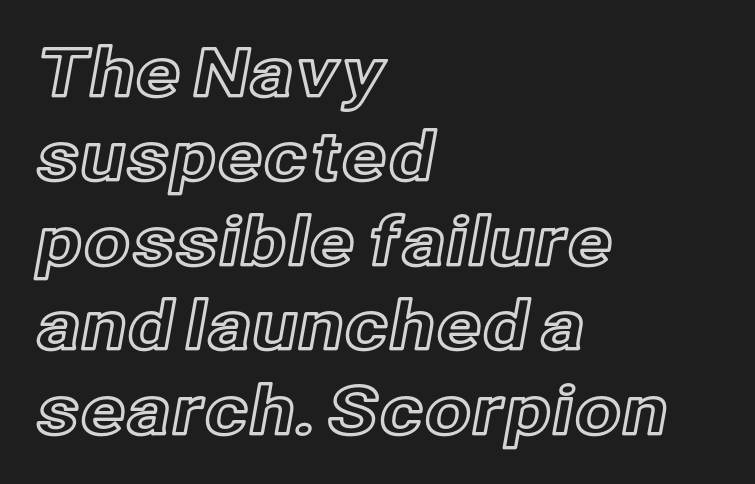
Honestly, there is no underline to notice here at all. This sample is left-justified, so line endings fall wherever the words run out. Looks like regular typesetting: each glyph gets only the width it needs. The gaps between neighbouring characters are ordinary and unremarkable.
